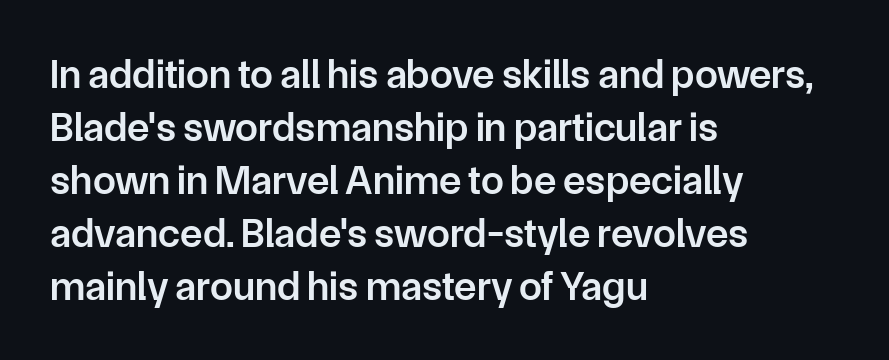
Q: Is the text bold? A: Semi-bold.
Q: Is the text italic (slanted)? A: No, it is upright.
Q: Is the typeface a serif or a sans-serif typeface? A: Sans-serif.
Q: Is the text underlined? A: No.
Q: How is the paragraph aligned? A: Left-aligned.
Q: Is the spacing between letters normal or unusually wide? A: Normal.
Q: Is the spacing between lines tight, normal or loose? A: Normal.
Q: Width (condensed, normal, or wide)? A: Normal.
Q: Stroke contrast? A: Low.
Q: x-height? A: Medium.
Q: Monospaced? A: No.
